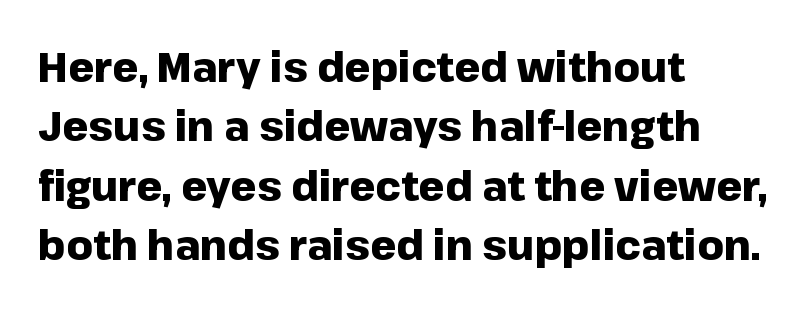
{"serif": "no", "italic": "no", "bold": "yes", "weight": "heavy", "width": "normal", "stroke_contrast": "low", "x_height": "medium", "monospaced": "no", "underline": "no", "align": "left", "line_spacing": "normal", "line_spacing_ratio": 1.45, "letter_spacing": "normal", "letter_spacing_em": 0.0, "glyph_px": 41}
